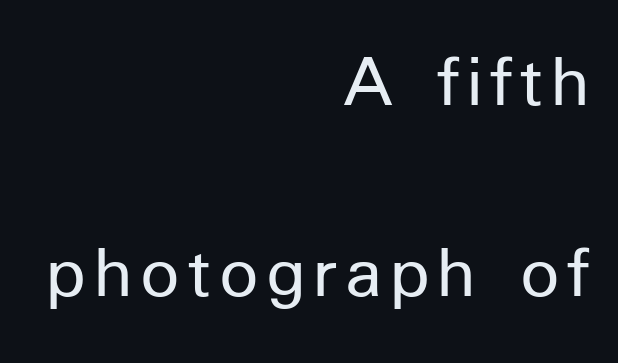
The image shows 77 px regular-weight sans-serif type, upright; set right-aligned, loose line spacing (2.48x), not underlined; low stroke contrast and a medium x-height.
